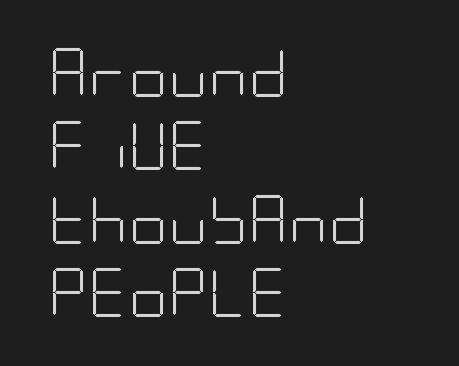
Q: Is the text bold? A: No.
Q: Is the text italic (slanted)? A: No, it is upright.
Q: Is the typeface a serif or a sans-serif typeface? A: Sans-serif.
Q: Is the text underlined? A: No.
Q: How is the paragraph aligned? A: Left-aligned.
Q: Is the spacing between letters normal or unusually wide? A: Normal.
Q: Is the spacing between lines tight, normal or loose? A: Normal.
Q: Width (condensed, normal, or wide)? A: Condensed.
Q: Stroke contrast? A: Low.
Q: x-height? A: Large.
